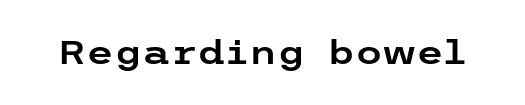
Q: Is the text italic (slanted)? A: No, it is upright.
Q: Is the typeface a serif or a sans-serif typeface? A: Sans-serif.
Q: Is the text underlined? A: No.
Q: Is the spacing between letters normal or unusually wide? A: Normal.
Q: Width (condensed, normal, or wide)? A: Wide.
Q: Stroke contrast? A: Low.
Q: x-height? A: Medium.
